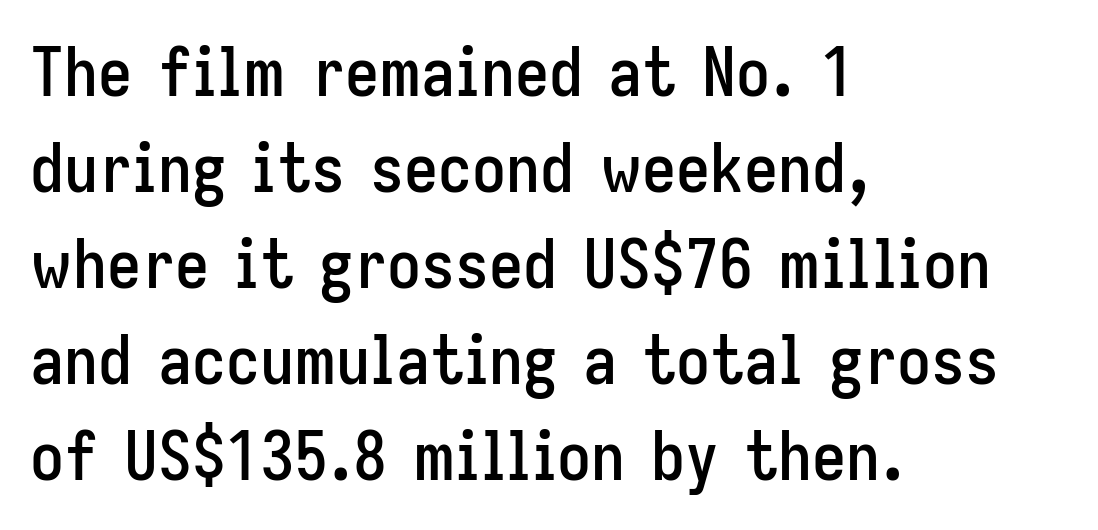
{"serif": "no", "italic": "no", "width": "condensed", "stroke_contrast": "low", "x_height": "medium", "monospaced": "no", "underline": "no", "align": "left", "line_spacing": "normal", "line_spacing_ratio": 1.41, "letter_spacing": "normal", "letter_spacing_em": 0.0, "glyph_px": 68}
